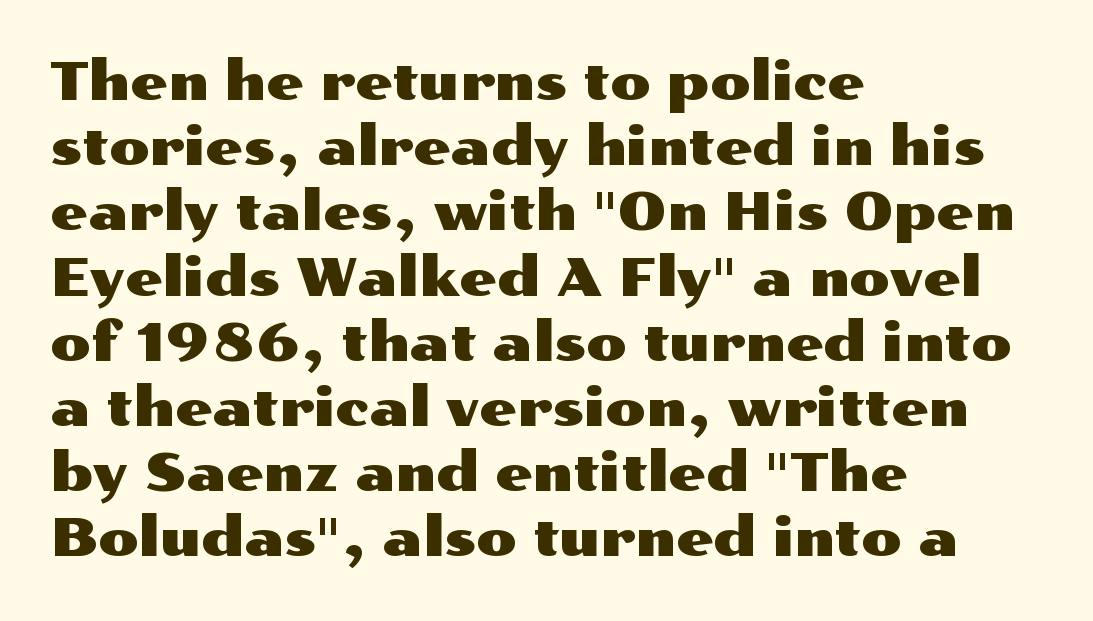
Q: Is the text italic (slanted)? A: No, it is upright.
Q: Is the typeface a serif or a sans-serif typeface? A: Sans-serif.
Q: Is the text underlined? A: No.
Q: How is the paragraph aligned? A: Left-aligned.
Q: Is the spacing between letters normal or unusually wide? A: Normal.
Q: Width (condensed, normal, or wide)? A: Wide.
Q: Stroke contrast? A: Medium.
Q: x-height? A: Medium.
Q: Monospaced? A: No.
